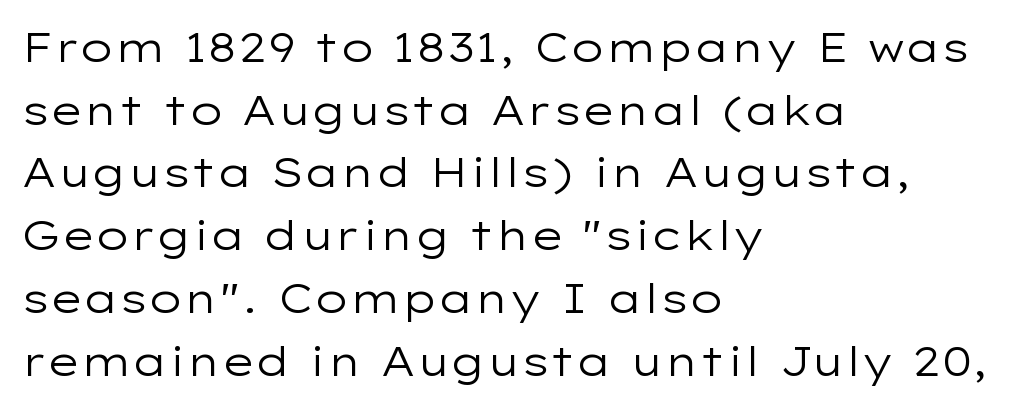
{"serif": "no", "italic": "no", "bold": "no", "weight": "regular", "width": "wide", "stroke_contrast": "low", "x_height": "medium", "monospaced": "no", "underline": "no", "align": "left", "line_spacing": "normal", "line_spacing_ratio": 1.53, "letter_spacing": "normal", "letter_spacing_em": 0.0, "glyph_px": 41}
